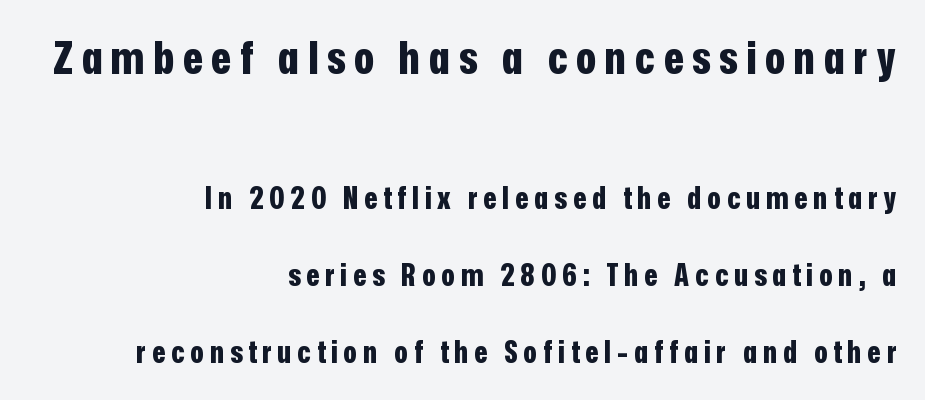
Q: Is the text bold? A: Yes.
Q: Is the text italic (slanted)? A: No, it is upright.
Q: Is the typeface a serif or a sans-serif typeface? A: Sans-serif.
Q: Is the text underlined? A: No.
Q: How is the paragraph aligned? A: Right-aligned.
Q: Is the spacing between lines tight, normal or loose? A: Loose.
Q: Which block of text is set in a larger size, the first (top) or the second (bottom)? A: The first (top) one.
Q: Width (condensed, normal, or wide)? A: Condensed.
Q: Stroke contrast? A: Low.
Q: x-height? A: Medium.
Q: Monospaced? A: No.
